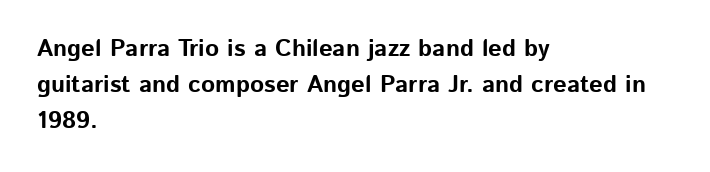
Q: Is the text bold? A: Yes.
Q: Is the text italic (slanted)? A: No, it is upright.
Q: Is the text underlined? A: No.
Q: How is the paragraph aligned? A: Left-aligned.
Q: Is the spacing between letters normal or unusually wide? A: Normal.
Q: Is the spacing between lines tight, normal or loose? A: Normal.
